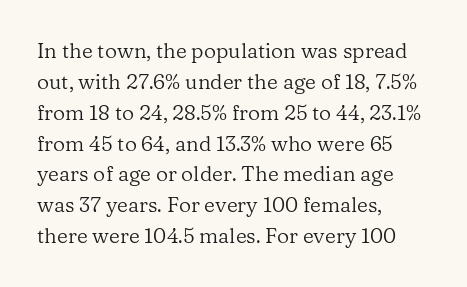
If you drew a line through each stem, it would be perfectly vertical. Leftover space on each line is placed entirely after the last word. The vertical gap from one line to the next is medium. The specimen omits any rule beneath the text block's lines.
